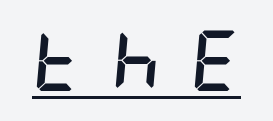
The image shows 61 px semibold, condensed type, italic (leaning right); set unusually wide letter spacing (+0.48 em), underlined; low stroke contrast and a large x-height.
